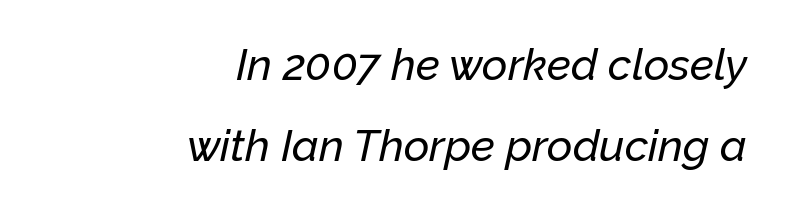
{"italic": "yes", "lean": "right", "slant_degrees": 12, "width": "normal", "stroke_contrast": "low", "x_height": "medium", "monospaced": "no", "underline": "no", "align": "right", "line_spacing_ratio": 1.84, "letter_spacing": "normal", "letter_spacing_em": 0.0, "glyph_px": 44}
